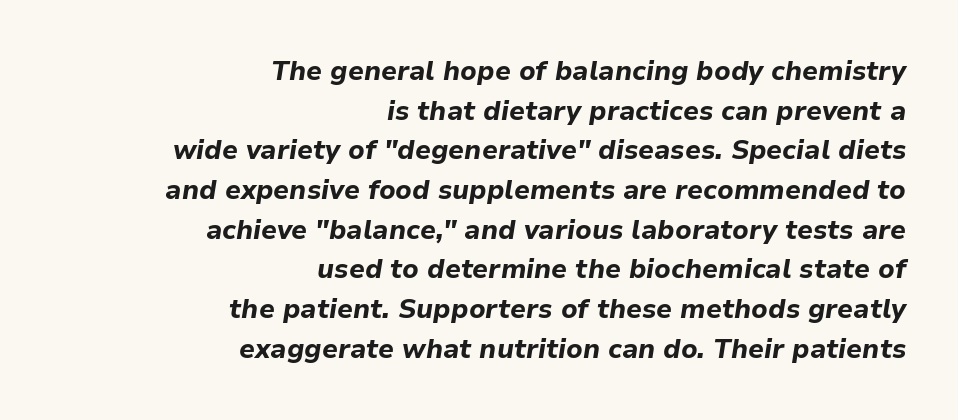
{"italic": "yes", "lean": "right", "slant_degrees": 9, "bold": "yes", "underline": "no", "align": "right", "line_spacing": "normal", "line_spacing_ratio": 1.47, "letter_spacing": "normal", "letter_spacing_em": 0.0, "glyph_px": 27}
